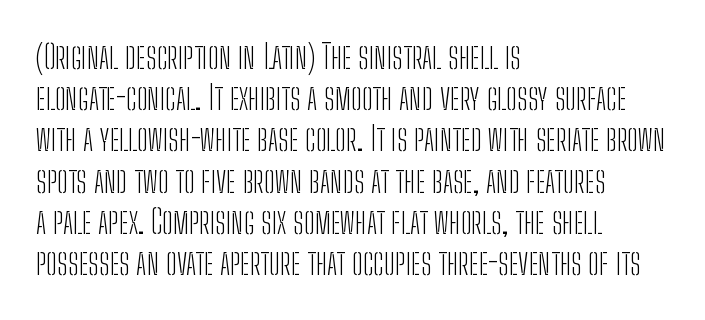
If you measured baseline to baseline, you'd find a middling distance. Descenders are the only things crossing below the line. Students, note that the glyphs here touch the page at normal intervals. Summary of weight: not heavy and not bold. The passage shown is typed in a proportional face where columns would drift.
